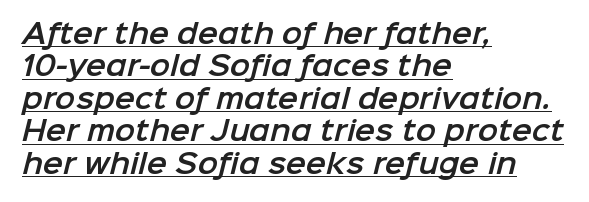
The image shows 27 px text type; set left-aligned, line spacing 1.2x, normal letter spacing, underlined.
